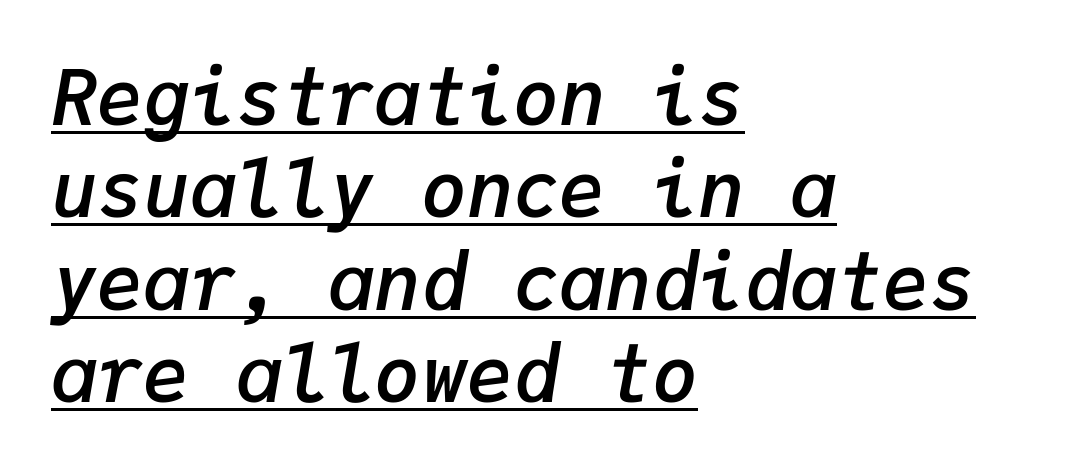
Q: Is the text bold? A: Semi-bold.
Q: Is the text italic (slanted)? A: Yes, it leans right by about 9 degrees.
Q: Is the text underlined? A: Yes.
Q: How is the paragraph aligned? A: Left-aligned.
Q: Is the spacing between letters normal or unusually wide? A: Normal.
Q: Width (condensed, normal, or wide)? A: Normal.
Q: Stroke contrast? A: Low.
Q: x-height? A: Medium.
Q: Monospaced? A: Yes.
